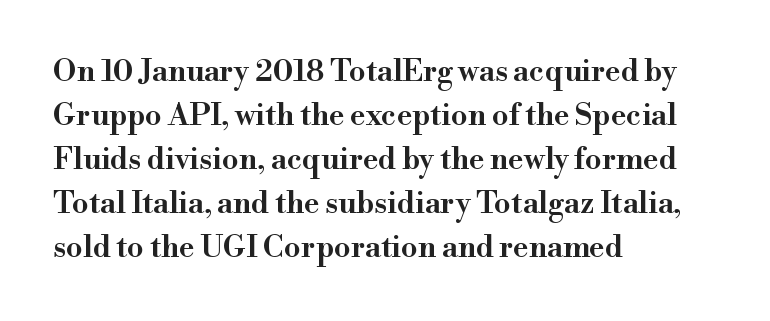
Whoever set this chose a conventional vertical rhythm. Yep, those are serifs on the letters. Spacing verdict: proportional, widths tailored to each character. The letters sit at their default tracking, neither squeezed nor spread. Rule under the text: the space is simply empty. Each glyph is drawn with semibold strokes, heavier than normal yet not fully bold.
